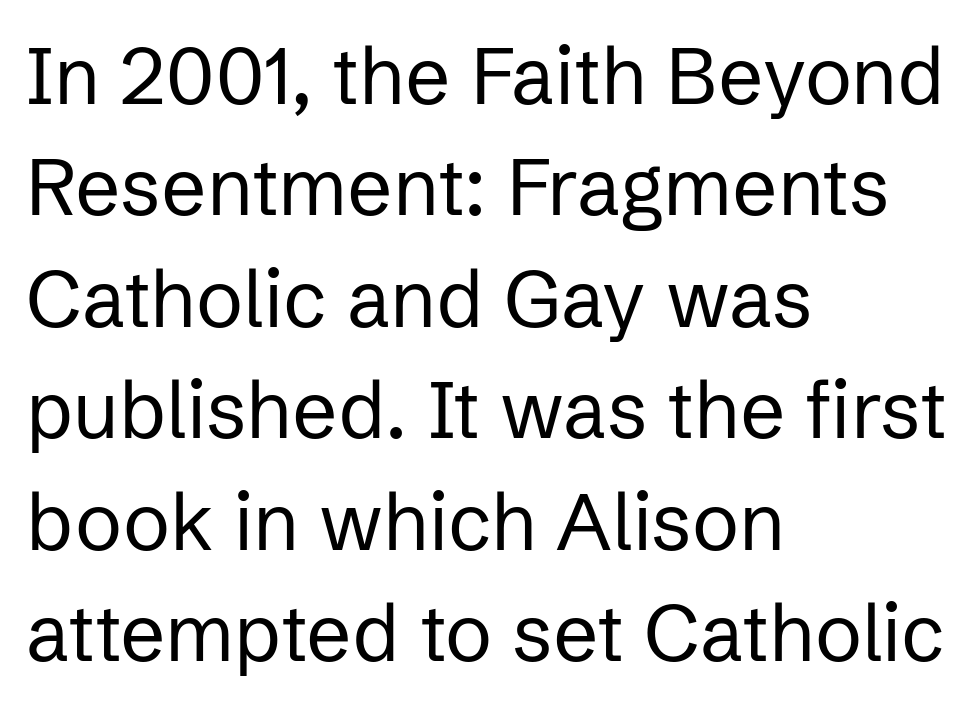
These lines stack with their left ends in a neat column. On a weight scale, this lands at 450 or below. It's the straight-up-and-down kind of type. The leading is moderate, giving the passage an even texture. This rendering employs a face without finishing strokes, i.e., a sans-serif.
